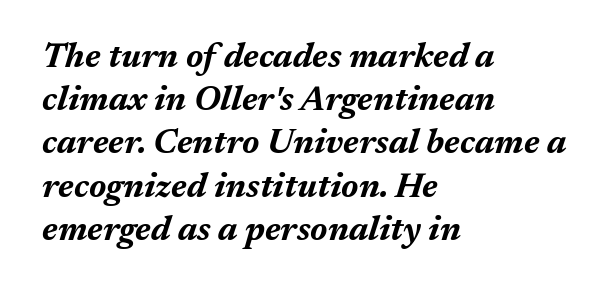
Q: Is the text bold? A: Yes.
Q: Is the text italic (slanted)? A: Yes, it leans right by about 17 degrees.
Q: Is the text underlined? A: No.
Q: How is the paragraph aligned? A: Left-aligned.
Q: Is the spacing between letters normal or unusually wide? A: Normal.
Q: Is the spacing between lines tight, normal or loose? A: Normal.
Q: Width (condensed, normal, or wide)? A: Normal.
Q: Stroke contrast? A: Medium.
Q: x-height? A: Medium.
Q: Monospaced? A: No.
